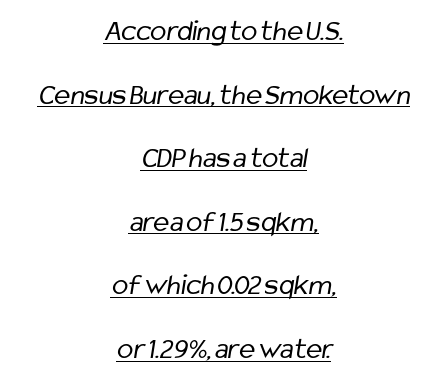
{"serif": "no", "bold": "no", "weight": "regular", "width": "condensed", "stroke_contrast": "low", "x_height": "medium", "monospaced": "no", "underline": "yes", "align": "center", "line_spacing": "loose", "line_spacing_ratio": 2.12, "letter_spacing": "normal", "letter_spacing_em": 0.0, "glyph_px": 30}
